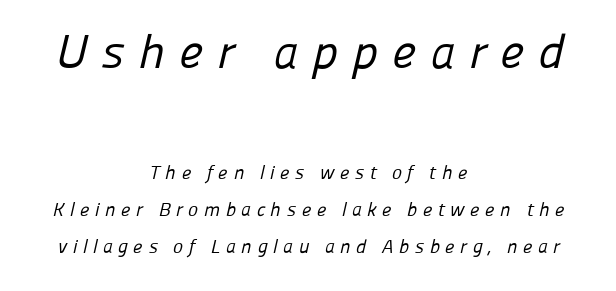
If you squint, the top block still reads clearly — it's the larger of the two. Observe the absence of serifs on each vertical stroke in this sample. Both edges are ragged and mirror each other, which tells us the setting is centered. Interline gaps are noticeably wide in this sample.
